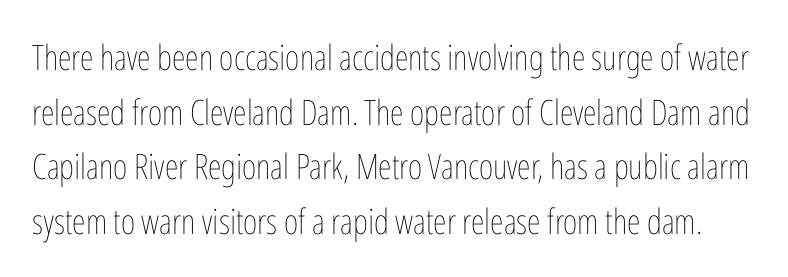
Q: Is the text bold? A: No.
Q: Is the text italic (slanted)? A: No, it is upright.
Q: Is the text underlined? A: No.
Q: Is the spacing between letters normal or unusually wide? A: Normal.
Q: Is the spacing between lines tight, normal or loose? A: Normal.
Q: Width (condensed, normal, or wide)? A: Condensed.
Q: Stroke contrast? A: Low.
Q: x-height? A: Medium.
Q: Monospaced? A: No.
